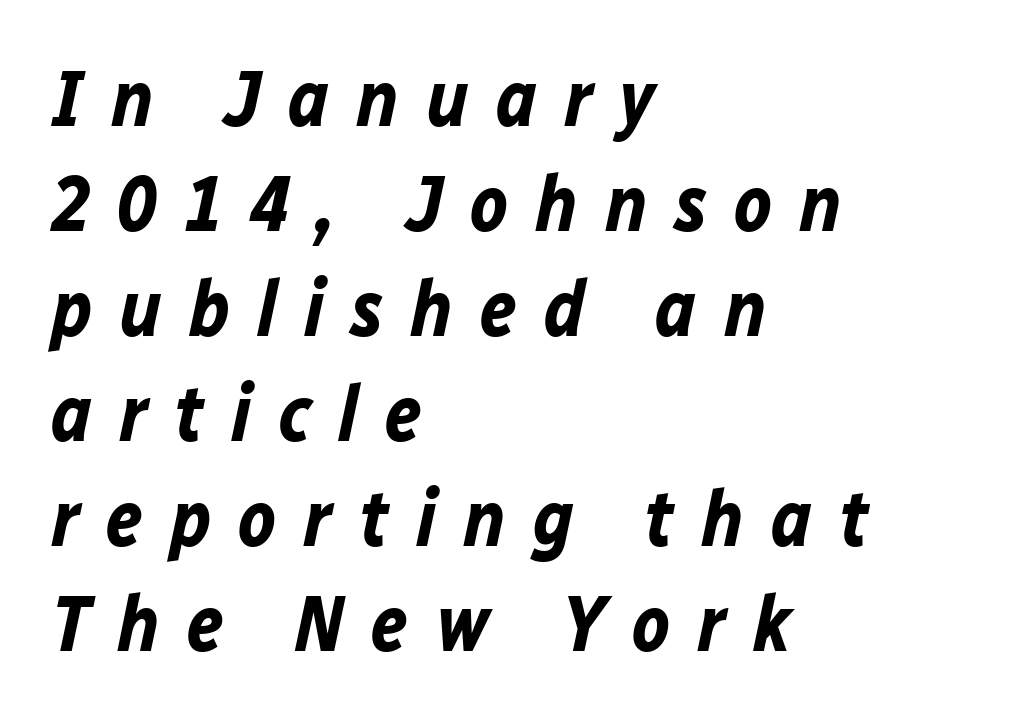
Q: Is the text bold? A: Yes.
Q: Is the text italic (slanted)? A: Yes, it leans right by about 12 degrees.
Q: Is the text underlined? A: No.
Q: How is the paragraph aligned? A: Left-aligned.
Q: Is the spacing between letters normal or unusually wide? A: Unusually wide.
Q: Is the spacing between lines tight, normal or loose? A: Normal.
Q: Width (condensed, normal, or wide)? A: Normal.
Q: Stroke contrast? A: Low.
Q: x-height? A: Medium.
Q: Monospaced? A: No.
